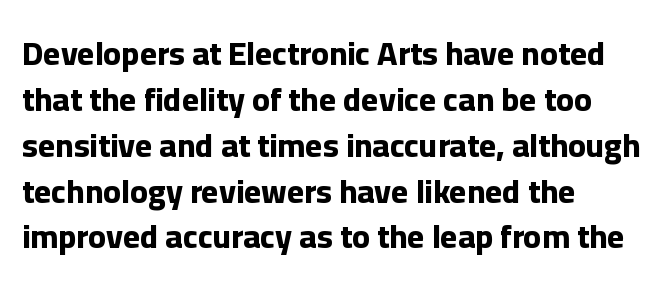
The image shows 33 px bold sans-serif type, upright; set left-aligned, normal line spacing (1.39x), normal letter spacing, not underlined; low stroke contrast and a medium x-height.
